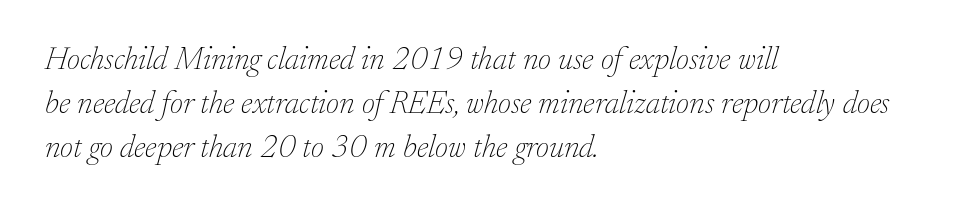
{"serif": "yes", "italic": "yes", "lean": "right", "slant_degrees": 17, "bold": "no", "weight": "thin", "width": "normal", "stroke_contrast": "low", "x_height": "small", "monospaced": "no", "underline": "no", "align": "left", "line_spacing": "normal", "line_spacing_ratio": 1.37, "letter_spacing": "normal", "letter_spacing_em": 0.0, "glyph_px": 32}
